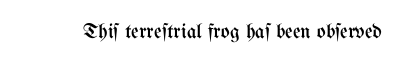
The image shows 21 px text type, upright; set normal letter spacing, not underlined.
